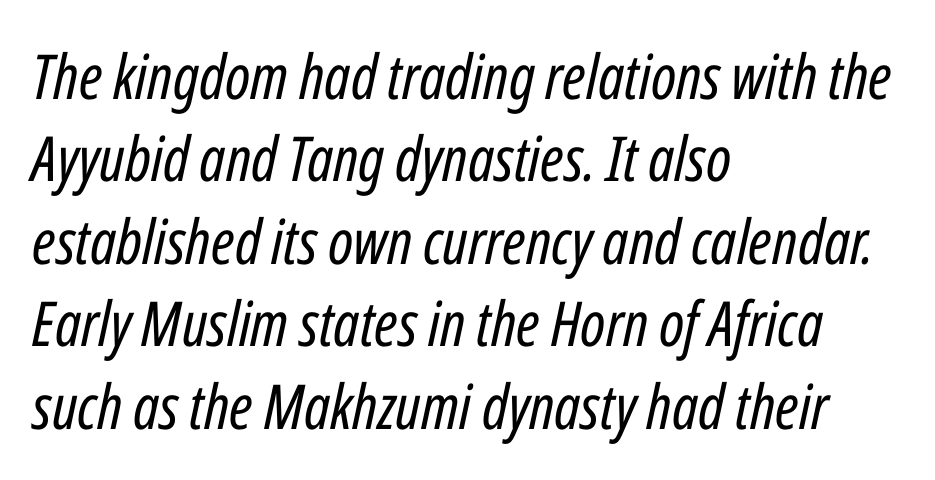
Q: Is the text bold? A: No.
Q: Is the text italic (slanted)? A: Yes, it leans right by about 12 degrees.
Q: Is the text underlined? A: No.
Q: How is the paragraph aligned? A: Left-aligned.
Q: Is the spacing between letters normal or unusually wide? A: Normal.
Q: Is the spacing between lines tight, normal or loose? A: Normal.
Q: Width (condensed, normal, or wide)? A: Condensed.
Q: Stroke contrast? A: Low.
Q: x-height? A: Medium.
Q: Monospaced? A: No.
